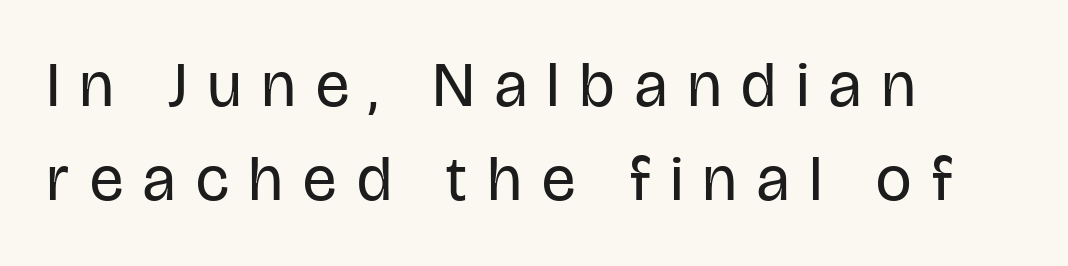
The image shows 63 px regular-weight, condensed sans-serif type, upright; set left-aligned, normal line spacing (1.5x), unusually wide letter spacing (+0.33 em), not underlined; low stroke contrast and a large x-height.
